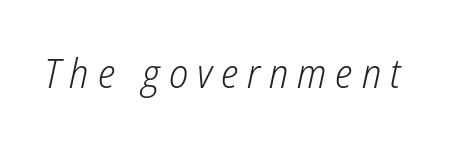
{"italic": "yes", "lean": "right", "slant_degrees": 12, "bold": "no", "weight": "light", "width": "condensed", "stroke_contrast": "low", "x_height": "medium", "monospaced": "no", "underline": "no", "letter_spacing": "wide", "letter_spacing_em": 0.22, "glyph_px": 41}
